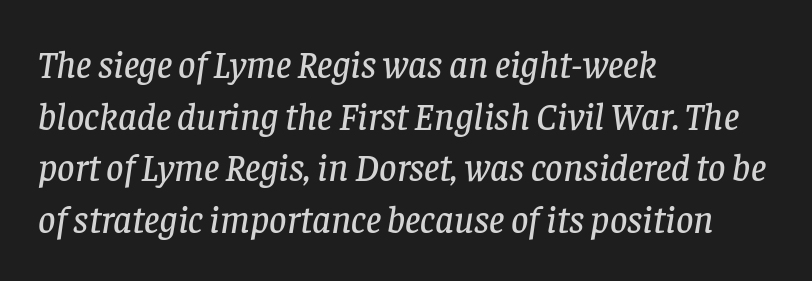
The letters sit at their default tracking, neither squeezed nor spread. The ragged edge is on the right, which tells us the setting is flush left. The typography opts for an oblique posture over an upright one. The face used here is proportionally spaced, like ordinary book or web type.
